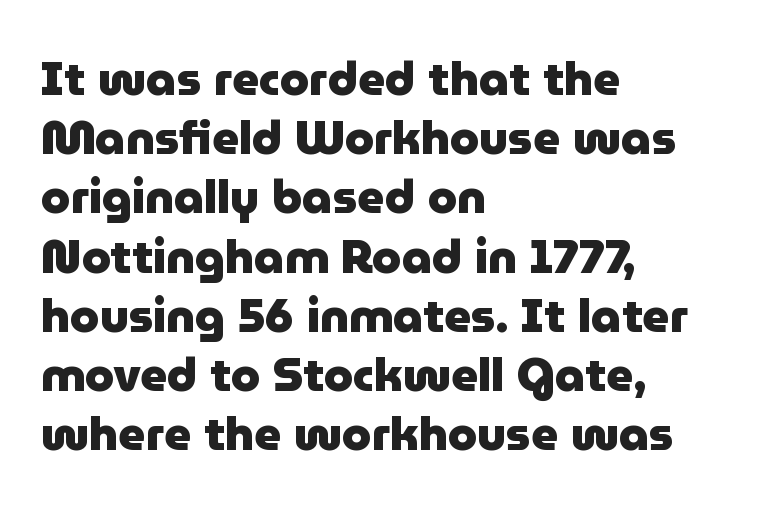
{"serif": "no", "italic": "no", "bold": "yes", "weight": "heavy", "width": "normal", "stroke_contrast": "low", "x_height": "medium", "monospaced": "no", "underline": "no", "align": "left", "line_spacing": "normal", "line_spacing_ratio": 1.26, "letter_spacing": "normal", "letter_spacing_em": 0.0, "glyph_px": 47}
